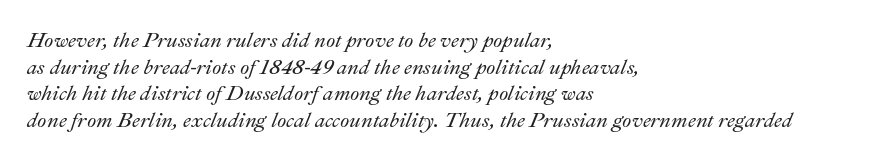
{"italic": "yes", "lean": "right", "slant_degrees": 22, "underline": "no", "align": "left", "line_spacing": "normal", "line_spacing_ratio": 1.27, "letter_spacing": "normal", "letter_spacing_em": 0.0, "glyph_px": 21}
